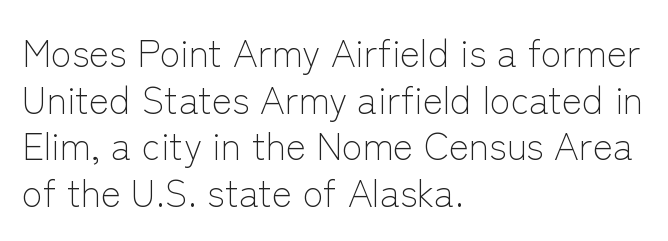
{"serif": "no", "italic": "no", "bold": "no", "weight": "light", "width": "normal", "stroke_contrast": "low", "x_height": "medium", "monospaced": "no", "underline": "no", "align": "left", "line_spacing_ratio": 1.23, "letter_spacing": "normal", "letter_spacing_em": 0.0, "glyph_px": 38}
